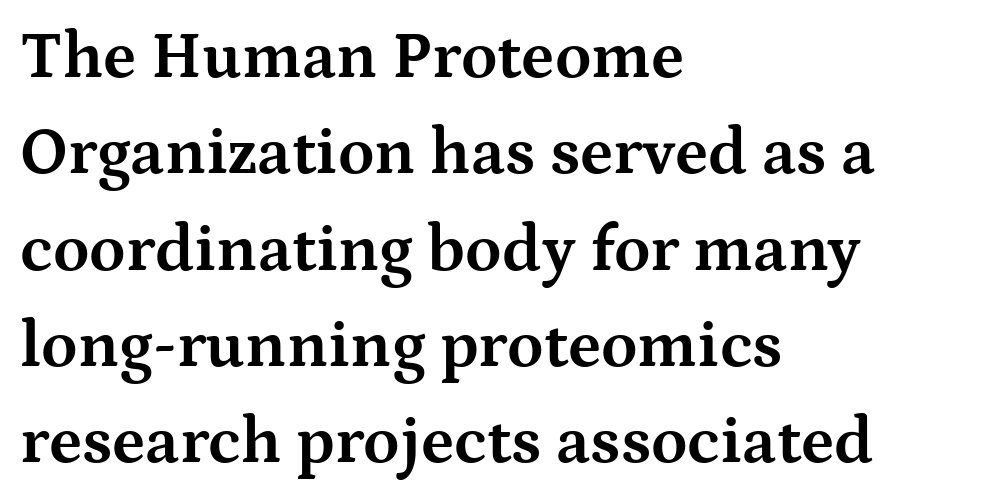
The image shows 66 px bold, wide serif type, upright; set left-aligned, normal line spacing (1.46x), normal letter spacing, not underlined; medium stroke contrast and a medium x-height.
